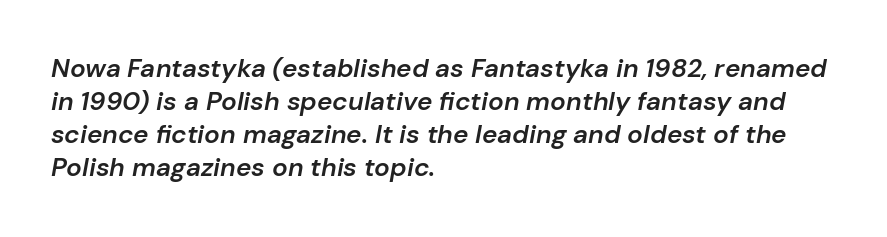
{"italic": "yes", "lean": "right", "slant_degrees": 10, "bold": "semi", "underline": "no", "align": "left", "line_spacing": "normal", "line_spacing_ratio": 1.27, "letter_spacing": "normal", "letter_spacing_em": 0.0, "glyph_px": 26}
